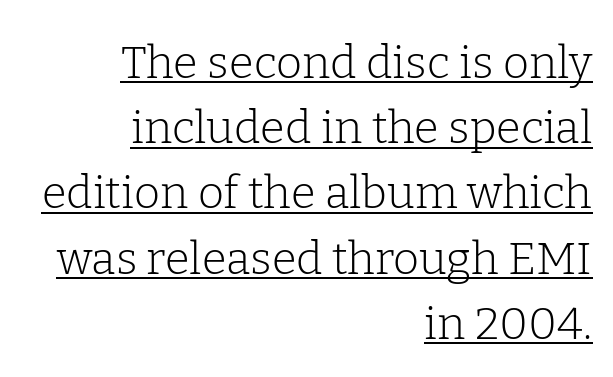
{"serif": "yes", "italic": "no", "bold": "no", "weight": "light", "width": "normal", "stroke_contrast": "low", "x_height": "medium", "monospaced": "no", "underline": "yes", "align": "right", "line_spacing": "normal", "line_spacing_ratio": 1.45, "letter_spacing": "normal", "letter_spacing_em": 0.0, "glyph_px": 45}
